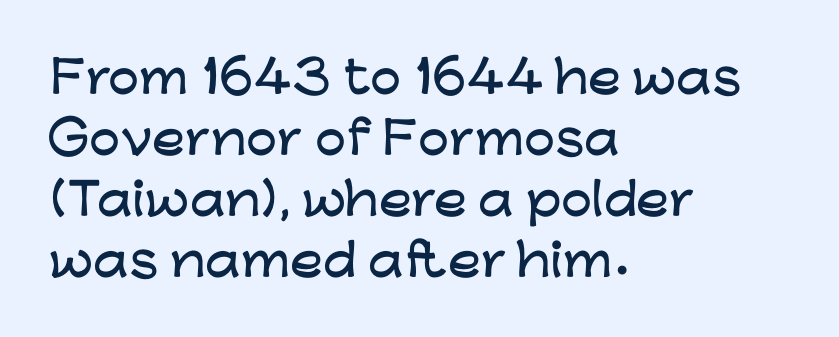
Q: Is the text italic (slanted)? A: No, it is upright.
Q: Is the typeface a serif or a sans-serif typeface? A: Sans-serif.
Q: Is the text underlined? A: No.
Q: How is the paragraph aligned? A: Left-aligned.
Q: Is the spacing between letters normal or unusually wide? A: Normal.
Q: Is the spacing between lines tight, normal or loose? A: Normal.
Q: Width (condensed, normal, or wide)? A: Wide.
Q: Stroke contrast? A: Low.
Q: x-height? A: Medium.
Q: Monospaced? A: No.
